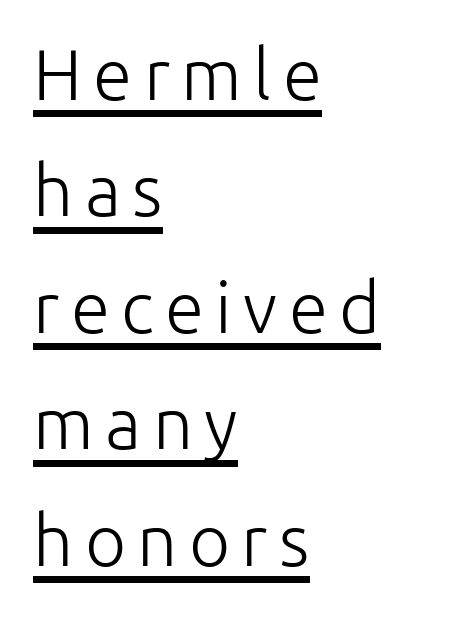
Q: Is the text bold? A: No.
Q: Is the text italic (slanted)? A: No, it is upright.
Q: Is the typeface a serif or a sans-serif typeface? A: Sans-serif.
Q: Is the text underlined? A: Yes.
Q: How is the paragraph aligned? A: Left-aligned.
Q: Is the spacing between lines tight, normal or loose? A: Normal.
Q: Width (condensed, normal, or wide)? A: Normal.
Q: Stroke contrast? A: Low.
Q: x-height? A: Medium.
Q: Monospaced? A: No.
